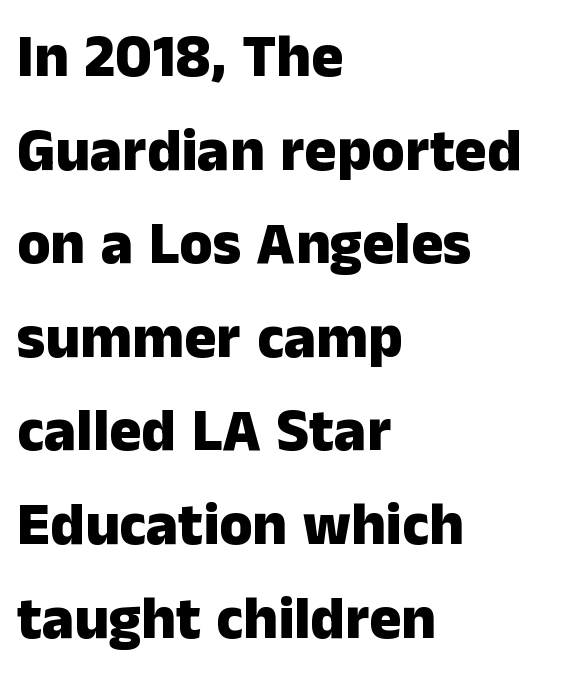
{"serif": "no", "italic": "no", "bold": "yes", "weight": "heavy", "width": "normal", "stroke_contrast": "low", "x_height": "medium", "monospaced": "no", "underline": "no", "align": "left", "line_spacing": "normal", "line_spacing_ratio": 1.56, "letter_spacing": "normal", "letter_spacing_em": 0.0, "glyph_px": 60}
